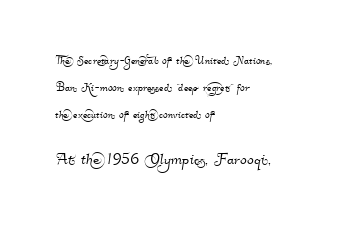
The image shows 20 px text type; set left-aligned, loose line spacing (1.92x), normal letter spacing, not underlined; the second (bottom) block is 1.43x larger.
